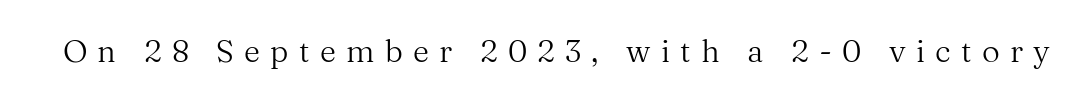
Q: Is the text bold? A: No.
Q: Is the text italic (slanted)? A: No, it is upright.
Q: Is the typeface a serif or a sans-serif typeface? A: Serif.
Q: Is the text underlined? A: No.
Q: Is the spacing between letters normal or unusually wide? A: Unusually wide.
Q: Width (condensed, normal, or wide)? A: Normal.
Q: Stroke contrast? A: Medium.
Q: x-height? A: Medium.
Q: Monospaced? A: No.
